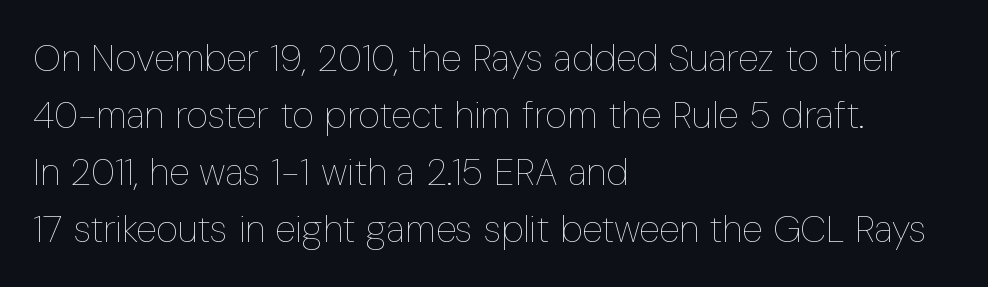
The image shows 38 px thin, condensed type, upright; set left-aligned, normal line spacing (1.5x), normal letter spacing, not underlined; low stroke contrast and a medium x-height.
